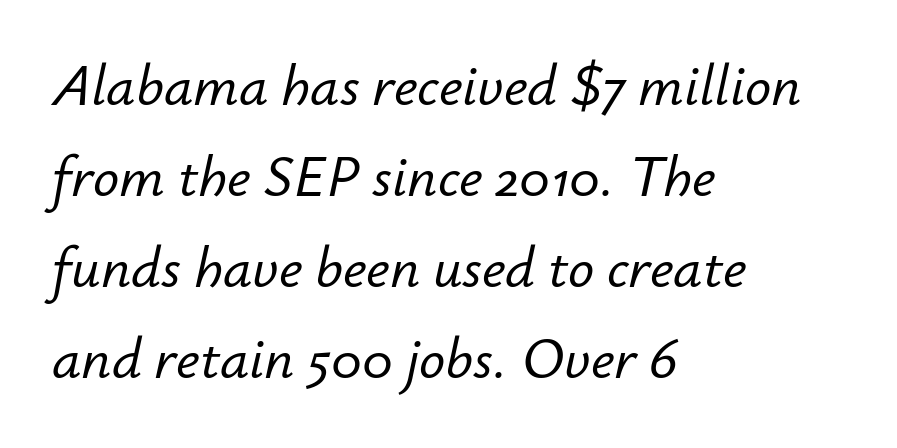
Q: Is the text italic (slanted)? A: Yes, it leans right by about 12 degrees.
Q: Is the text underlined? A: No.
Q: How is the paragraph aligned? A: Left-aligned.
Q: Is the spacing between letters normal or unusually wide? A: Normal.
Q: Is the spacing between lines tight, normal or loose? A: Normal.
Q: Width (condensed, normal, or wide)? A: Normal.
Q: Stroke contrast? A: Low.
Q: x-height? A: Small.
Q: Monospaced? A: No.
